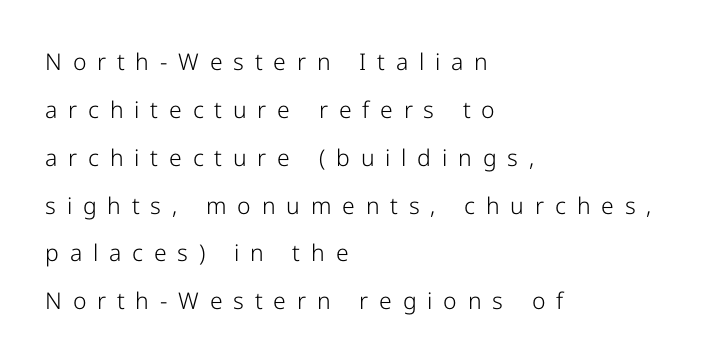
{"italic": "no", "bold": "no", "underline": "no", "align": "left", "line_spacing": "loose", "line_spacing_ratio": 2.08, "letter_spacing": "wide", "letter_spacing_em": 0.47, "glyph_px": 23}
